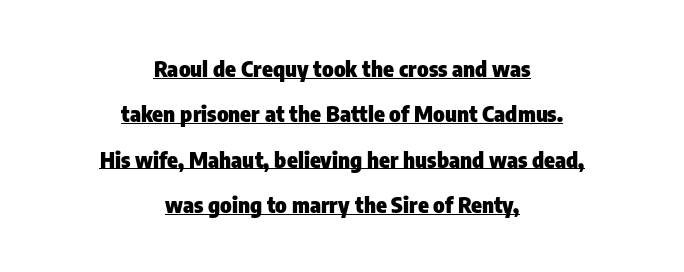
Q: Is the text bold? A: Yes.
Q: Is the text italic (slanted)? A: No, it is upright.
Q: Is the text underlined? A: Yes.
Q: How is the paragraph aligned? A: Centered.
Q: Is the spacing between letters normal or unusually wide? A: Normal.
Q: Is the spacing between lines tight, normal or loose? A: Loose.
